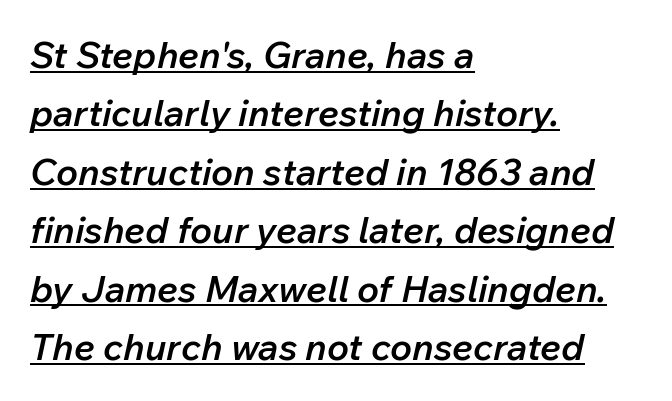
Q: Is the text bold? A: Semi-bold.
Q: Is the text italic (slanted)? A: Yes, it leans right by about 12 degrees.
Q: Is the text underlined? A: Yes.
Q: How is the paragraph aligned? A: Left-aligned.
Q: Is the spacing between letters normal or unusually wide? A: Normal.
Q: Is the spacing between lines tight, normal or loose? A: Normal.
Q: Width (condensed, normal, or wide)? A: Normal.
Q: Stroke contrast? A: Low.
Q: x-height? A: Medium.
Q: Monospaced? A: No.
